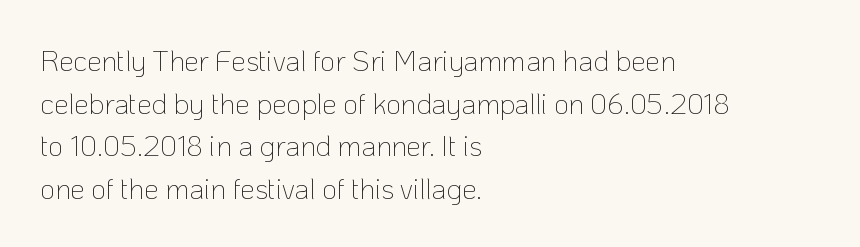
{"serif": "no", "italic": "no", "bold": "no", "weight": "thin", "width": "normal", "stroke_contrast": "low", "x_height": "medium", "monospaced": "no", "underline": "no", "align": "left", "line_spacing": "normal", "line_spacing_ratio": 1.47, "letter_spacing": "normal", "letter_spacing_em": 0.0, "glyph_px": 29}
